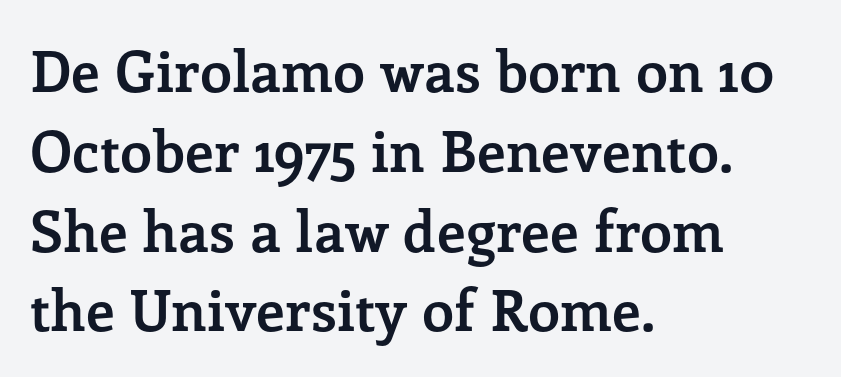
Q: Is the text bold? A: Yes.
Q: Is the text italic (slanted)? A: No, it is upright.
Q: Is the typeface a serif or a sans-serif typeface? A: Serif.
Q: Is the text underlined? A: No.
Q: How is the paragraph aligned? A: Left-aligned.
Q: Is the spacing between letters normal or unusually wide? A: Normal.
Q: Is the spacing between lines tight, normal or loose? A: Normal.
Q: Width (condensed, normal, or wide)? A: Normal.
Q: Stroke contrast? A: Low.
Q: x-height? A: Medium.
Q: Monospaced? A: No.
